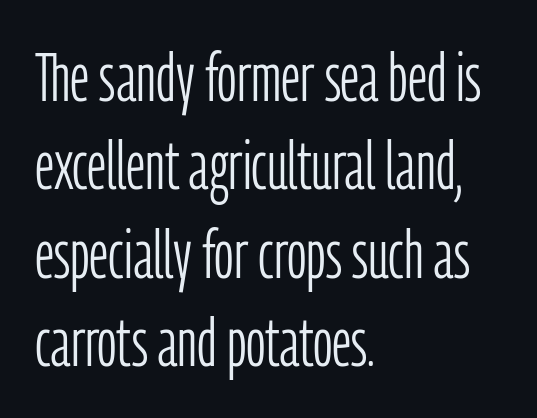
This rendering employs a face without finishing strokes, i.e., a sans-serif. A typesetter would call this proportional, since set widths differ per character. In terms of leading, this rendering sits right in the middle. Clear beneath every line of the passage. The font sits on the lighter half of the weight spectrum, regular included. This is the regular roman posture of the typeface.
